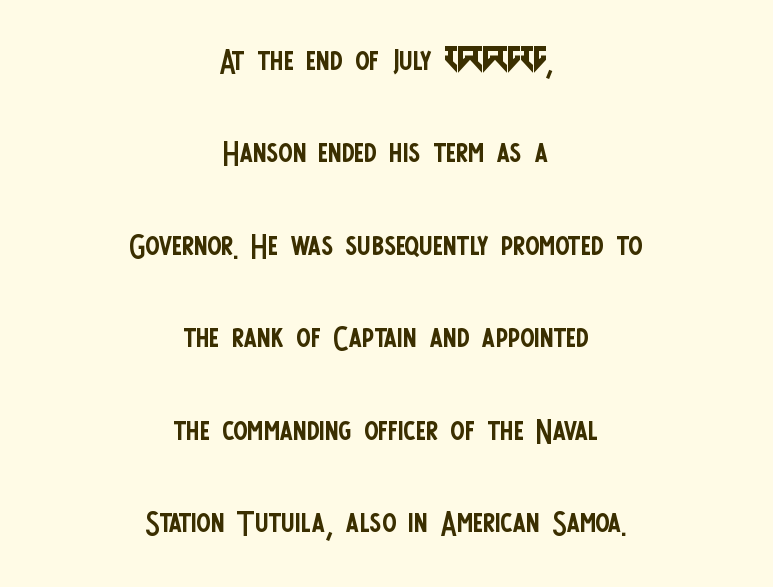
Q: Is the text bold? A: No.
Q: Is the text italic (slanted)? A: No, it is upright.
Q: Is the typeface a serif or a sans-serif typeface? A: Sans-serif.
Q: Is the text underlined? A: No.
Q: How is the paragraph aligned? A: Centered.
Q: Is the spacing between letters normal or unusually wide? A: Normal.
Q: Is the spacing between lines tight, normal or loose? A: Loose.
Q: Width (condensed, normal, or wide)? A: Condensed.
Q: Stroke contrast? A: Low.
Q: x-height? A: Large.
Q: Monospaced? A: No.
